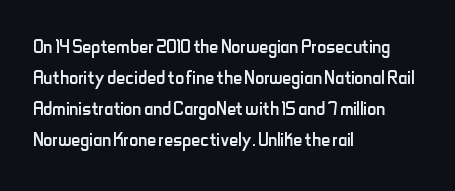
The image shows 25 px text type, upright; set left-aligned, line spacing 1.24x, normal letter spacing, not underlined.
